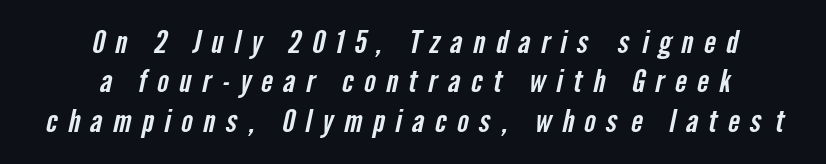
Q: Is the typeface a serif or a sans-serif typeface? A: Sans-serif.
Q: Is the text underlined? A: No.
Q: How is the paragraph aligned? A: Centered.
Q: Is the spacing between letters normal or unusually wide? A: Unusually wide.
Q: Is the spacing between lines tight, normal or loose? A: Normal.
Q: Width (condensed, normal, or wide)? A: Condensed.
Q: Stroke contrast? A: Low.
Q: x-height? A: Medium.
Q: Monospaced? A: No.
